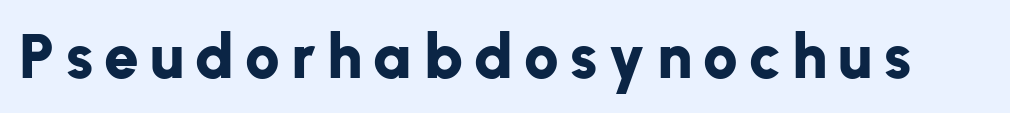
The image shows 62 px bold sans-serif type, upright; set not underlined; low stroke contrast and a medium x-height.
